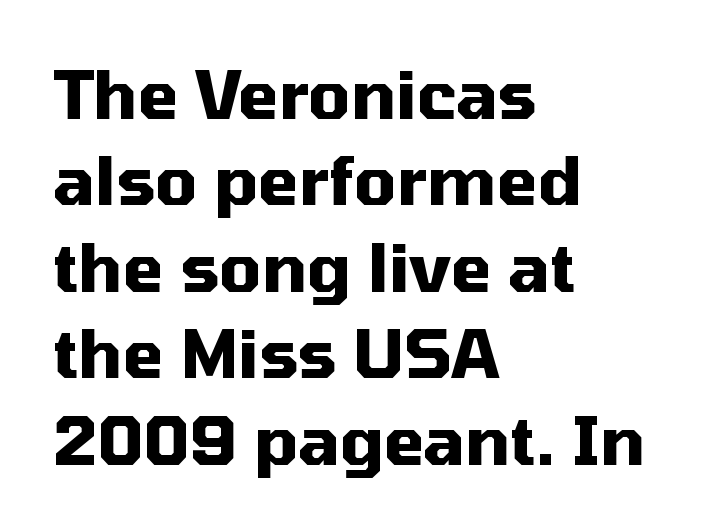
{"serif": "no", "italic": "no", "bold": "yes", "weight": "heavy", "width": "normal", "stroke_contrast": "medium", "x_height": "medium", "monospaced": "no", "underline": "no", "align": "left", "line_spacing": "normal", "line_spacing_ratio": 1.31, "letter_spacing": "normal", "letter_spacing_em": 0.0, "glyph_px": 66}
